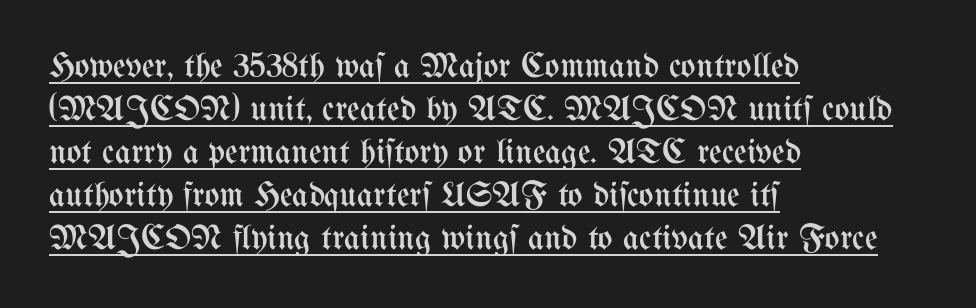
Note the varied advance widths — an 'i' is clearly narrower than an 'm'. Heaviness? Minimal to ordinary, like unemphasized prose. The lettering holds an erect, upright posture throughout. Compared with a centered layout, this one pins lines to the left instead. Has an underline been added? It has. How are the letters spaced? Ordinarily, with no added tracking.
